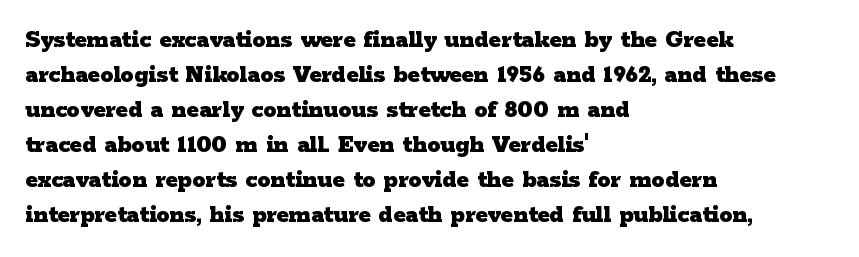
{"italic": "no", "bold": "yes", "underline": "no", "align": "left", "line_spacing": "normal", "line_spacing_ratio": 1.35, "letter_spacing": "normal", "letter_spacing_em": 0.0, "glyph_px": 26}
